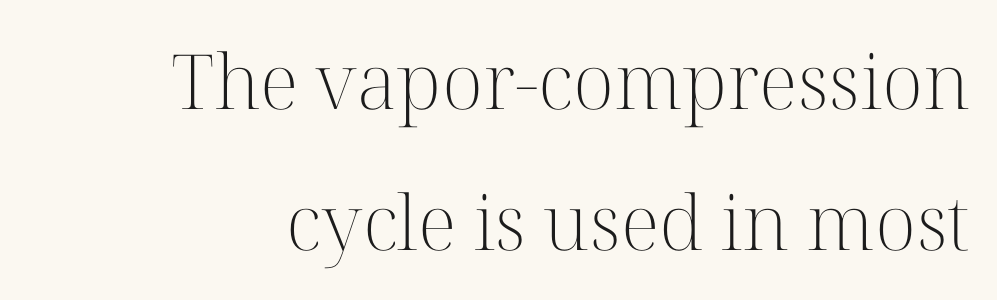
Q: Is the text bold? A: No.
Q: Is the text italic (slanted)? A: No, it is upright.
Q: Is the typeface a serif or a sans-serif typeface? A: Serif.
Q: Is the text underlined? A: No.
Q: How is the paragraph aligned? A: Right-aligned.
Q: Is the spacing between letters normal or unusually wide? A: Normal.
Q: Width (condensed, normal, or wide)? A: Normal.
Q: Stroke contrast? A: High.
Q: x-height? A: Medium.
Q: Monospaced? A: No.
